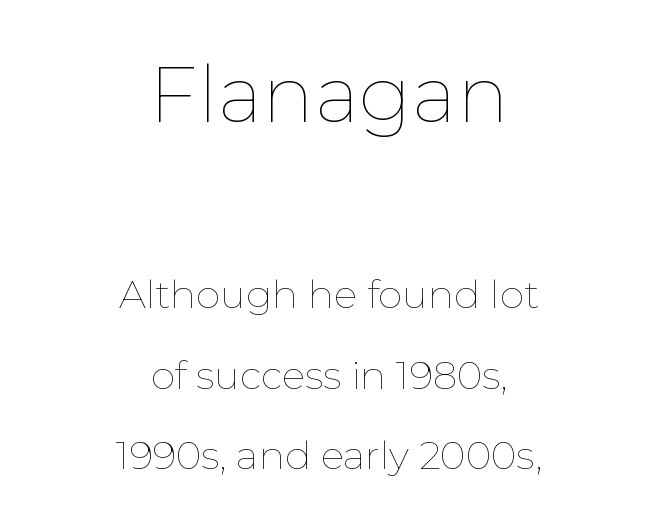
Q: Is the text bold? A: No.
Q: Is the text italic (slanted)? A: No, it is upright.
Q: Is the text underlined? A: No.
Q: How is the paragraph aligned? A: Centered.
Q: Is the spacing between letters normal or unusually wide? A: Normal.
Q: Is the spacing between lines tight, normal or loose? A: Loose.
Q: Which block of text is set in a larger size, the first (top) or the second (bottom)? A: The first (top) one.
Q: Width (condensed, normal, or wide)? A: Normal.
Q: Stroke contrast? A: Low.
Q: x-height? A: Medium.
Q: Monospaced? A: No.
